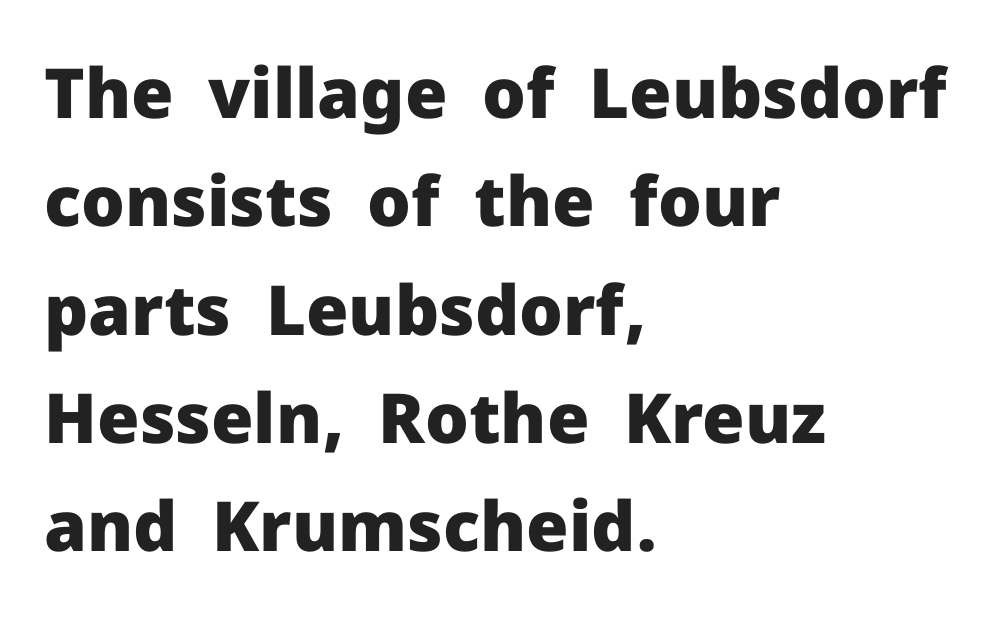
Q: Is the text bold? A: Yes.
Q: Is the text italic (slanted)? A: No, it is upright.
Q: Is the typeface a serif or a sans-serif typeface? A: Sans-serif.
Q: Is the text underlined? A: No.
Q: How is the paragraph aligned? A: Left-aligned.
Q: Is the spacing between letters normal or unusually wide? A: Normal.
Q: Is the spacing between lines tight, normal or loose? A: Normal.
Q: Width (condensed, normal, or wide)? A: Normal.
Q: Stroke contrast? A: Low.
Q: x-height? A: Medium.
Q: Monospaced? A: No.
